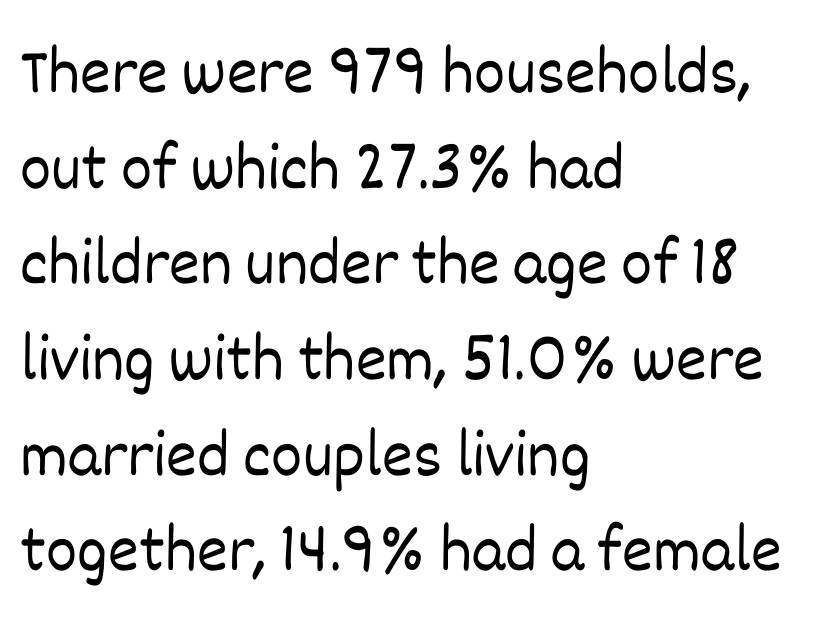
Counters stay open thanks to moderate or lighter strokes. Default kerning and tracking; the words read as compact shapes. Line starts are locked; line ends wander. The rendering uses natural spacing where letterforms have individual widths. Rows of type keep a routine distance in the vertical direction. Quick note: underline off.
